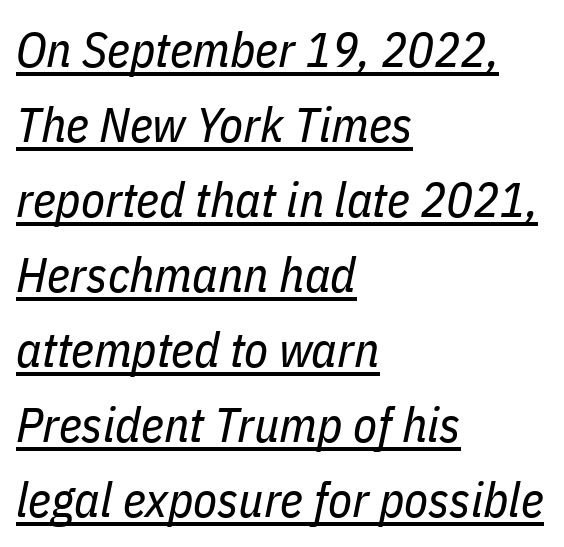
The image shows 49 px regular-weight, condensed type, italic (leaning right); set left-aligned, normal line spacing (1.53x), normal letter spacing, underlined; low stroke contrast and a medium x-height.
